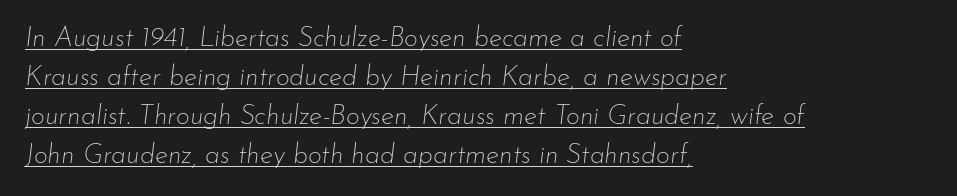
Weight class: somewhere from thin through regular. The type is set solid horizontally, with unmodified tracking. When letters slant like this, we call the style italic. Horizontally, the lines are justified to the leading edge only. A typesetter would call this leading conventional body-copy spacing.
